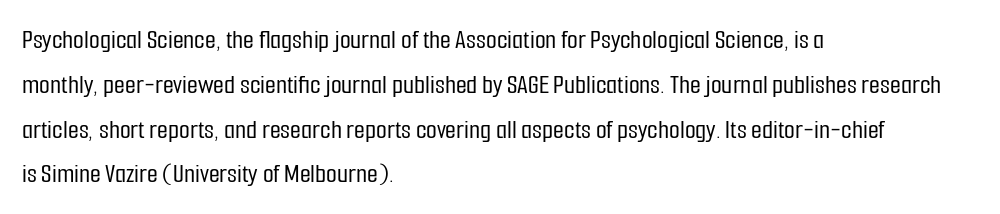
{"serif": "no", "italic": "no", "width": "condensed", "stroke_contrast": "low", "x_height": "medium", "monospaced": "no", "underline": "no", "align": "left", "line_spacing": "normal", "line_spacing_ratio": 1.6, "letter_spacing": "normal", "letter_spacing_em": 0.0, "glyph_px": 28}
